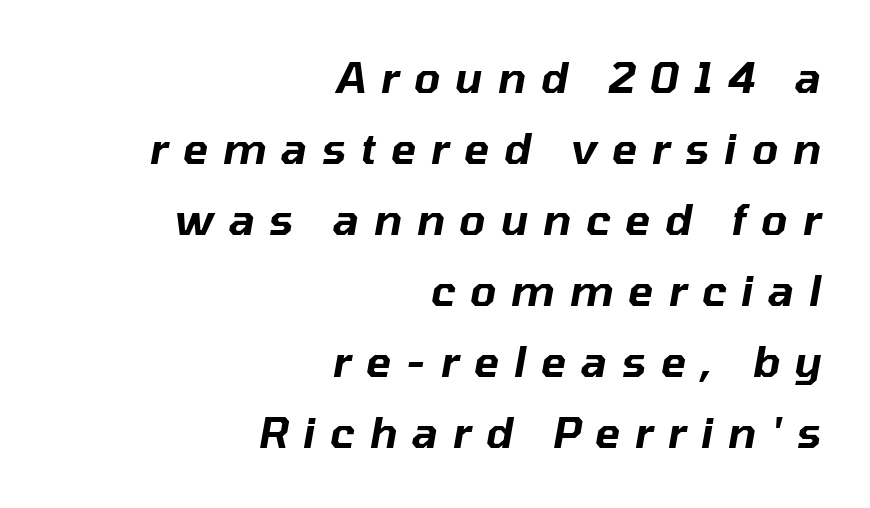
Q: Is the text italic (slanted)? A: Yes, it leans right by about 10 degrees.
Q: Is the text underlined? A: No.
Q: How is the paragraph aligned? A: Right-aligned.
Q: Is the spacing between letters normal or unusually wide? A: Unusually wide.
Q: Is the spacing between lines tight, normal or loose? A: Normal.
Q: Width (condensed, normal, or wide)? A: Normal.
Q: Stroke contrast? A: Low.
Q: x-height? A: Medium.
Q: Monospaced? A: No.
